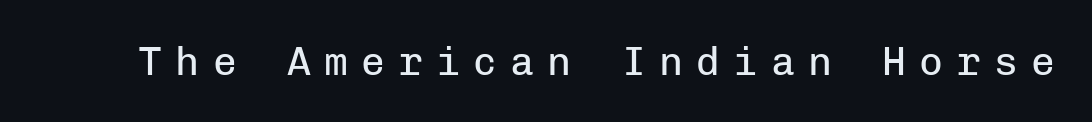
Students, note that the glyphs here are deliberately spaced far apart. This is not heavy type; no bold has been used. No word sits above an underline. The passage shown is typed in a monospace face where columns stay perfectly aligned. Style check: upright. The rendering shows plain stroke endings on the letterforms — a sans-serif design.
